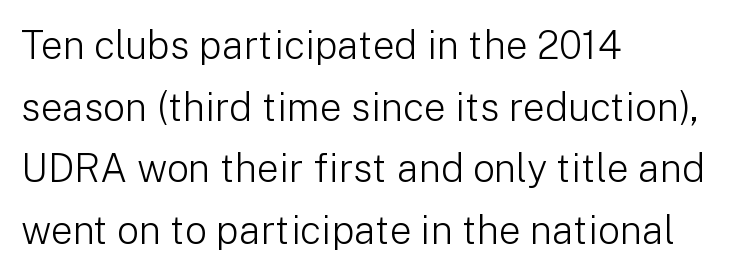
{"serif": "no", "italic": "no", "bold": "no", "weight": "light", "width": "normal", "stroke_contrast": "low", "x_height": "medium", "monospaced": "no", "underline": "no", "align": "left", "line_spacing": "normal", "line_spacing_ratio": 1.58, "letter_spacing": "normal", "letter_spacing_em": 0.0, "glyph_px": 39}
